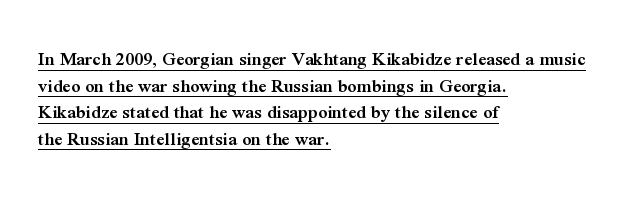
The image shows 20 px text type, upright; set left-aligned, normal line spacing (1.33x), normal letter spacing, underlined.
